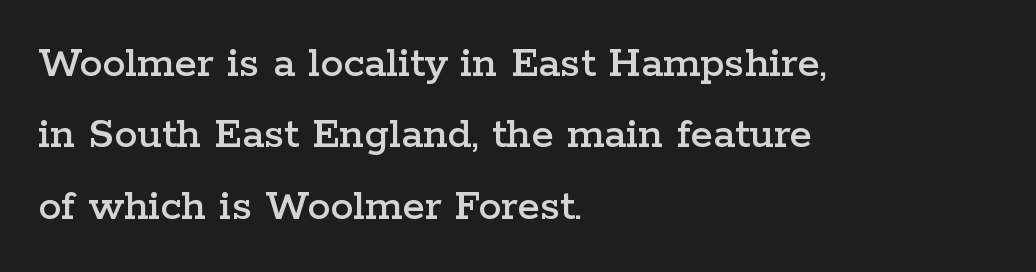
Q: Is the text italic (slanted)? A: No, it is upright.
Q: Is the typeface a serif or a sans-serif typeface? A: Serif.
Q: Is the text underlined? A: No.
Q: How is the paragraph aligned? A: Left-aligned.
Q: Is the spacing between letters normal or unusually wide? A: Normal.
Q: Is the spacing between lines tight, normal or loose? A: Normal.
Q: Width (condensed, normal, or wide)? A: Wide.
Q: Stroke contrast? A: Low.
Q: x-height? A: Medium.
Q: Monospaced? A: No.
